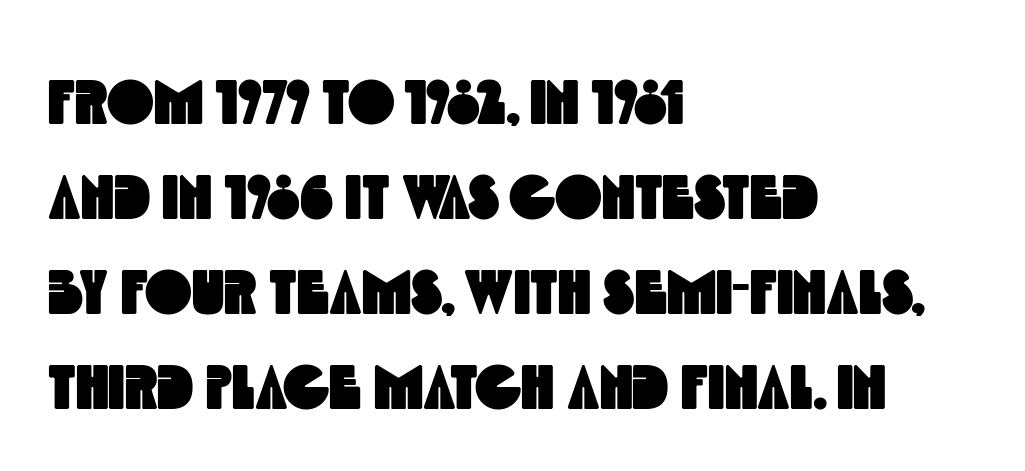
These lines sit exactly where default settings would place them. Alignment: flush left. Between one letter and the next there's only the usual sliver of space. Serif or sans? Sans — the stroke terminals are bare. Each row of text sits above clean, open space. This sample has the flowing, uneven cadence of proportional lettering.
